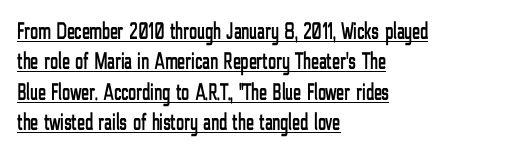
The image shows 24 px text type, upright; set left-aligned, normal line spacing (1.27x), normal letter spacing, underlined.
